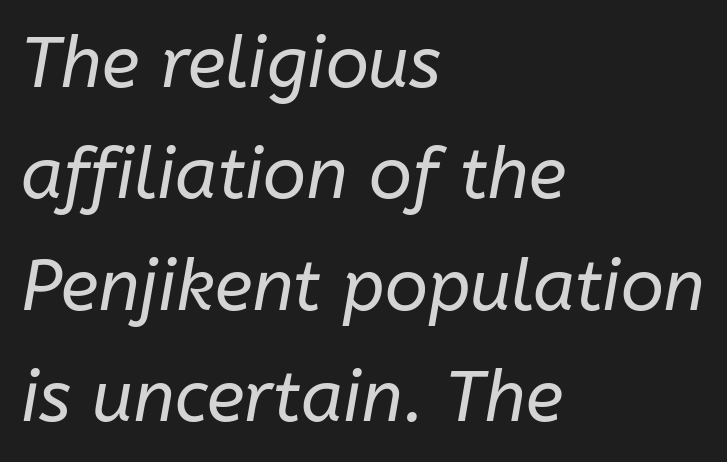
{"italic": "yes", "lean": "right", "slant_degrees": 10, "bold": "no", "weight": "regular", "width": "normal", "stroke_contrast": "low", "x_height": "medium", "monospaced": "no", "underline": "no", "align": "left", "line_spacing": "normal", "line_spacing_ratio": 1.57, "letter_spacing": "normal", "letter_spacing_em": 0.0, "glyph_px": 71}
